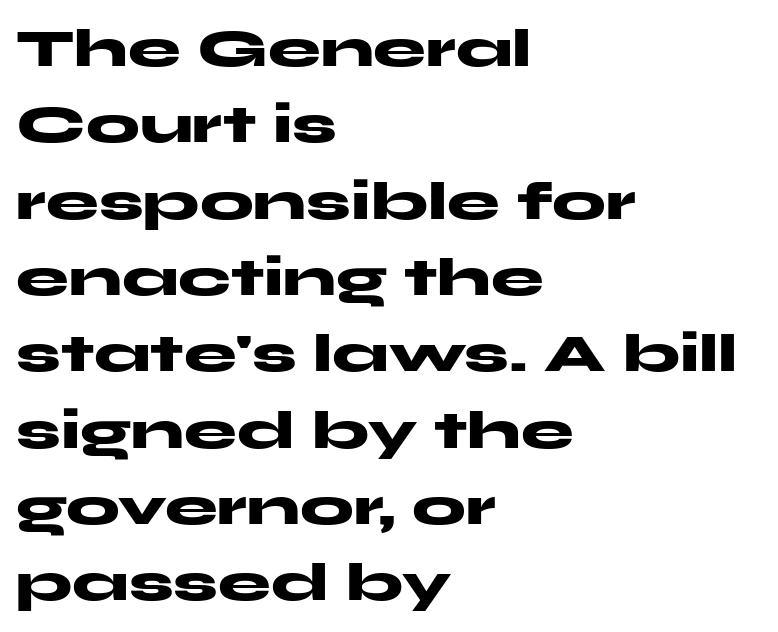
Strokes here are thick enough to call this a true bold. Descender tails drop into unmarked territory. The leading is moderate, giving the passage an even texture. Characters remain perfectly vertical along every line. Spacing verdict: proportional, widths tailored to each character. Each line starts at the same left margin while the right side varies.
